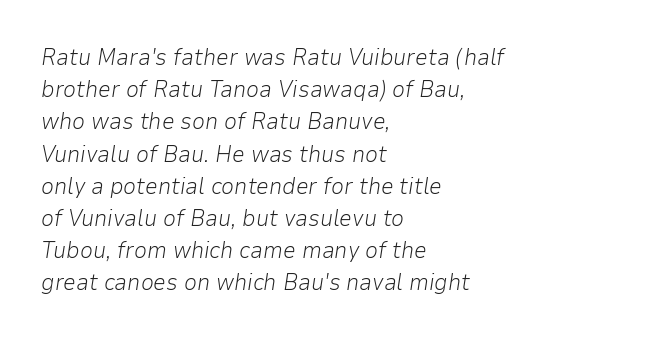
The letterforms sit shoulder to shoulder at normal distance. Summary of weight: not heavy and not bold. The specimen omits any rule beneath the text block's lines. How would I describe the line gaps? Plain and ordinary. The font's italic variant was chosen for this text. The paragraph has a hard left edge and a soft right edge.
